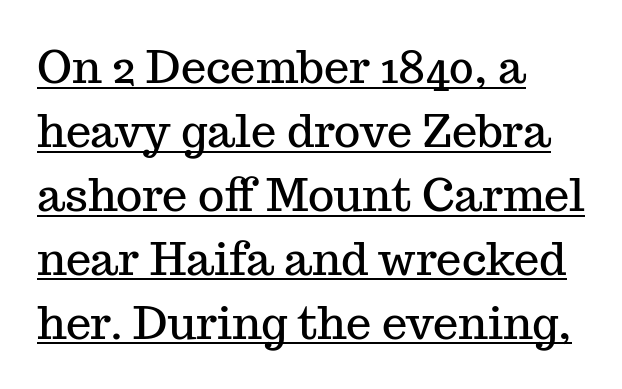
{"serif": "yes", "italic": "no", "width": "normal", "stroke_contrast": "medium", "x_height": "medium", "monospaced": "no", "underline": "yes", "align": "left", "line_spacing": "normal", "line_spacing_ratio": 1.42, "letter_spacing": "normal", "letter_spacing_em": 0.0, "glyph_px": 45}
